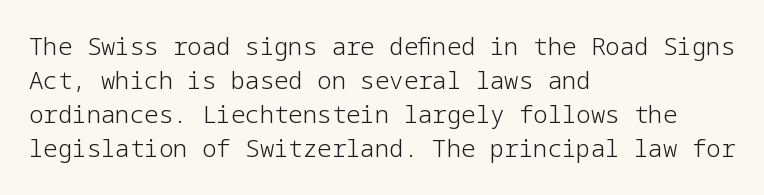
{"italic": "no", "bold": "no", "underline": "no", "align": "left", "line_spacing": "normal", "line_spacing_ratio": 1.42, "letter_spacing": "normal", "letter_spacing_em": 0.0, "glyph_px": 24}
